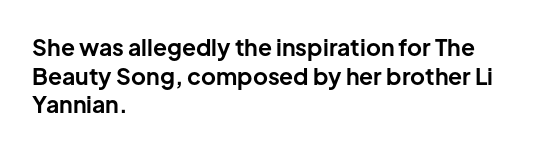
Every character sits straight up, as roman type does. Stroke thickness is high; the sample reads as a true bold. Inter-character spacing is left at the font's built-in metrics. Casual observation: everything's shoved over to the left. The specimen omits any rule beneath the text block's lines.
